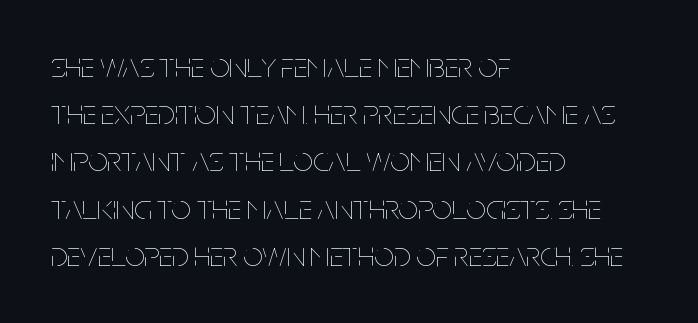
The image shows 35 px thin, condensed type, upright; set left-aligned, normal line spacing (1.35x), normal letter spacing, not underlined; low stroke contrast and a large x-height.
